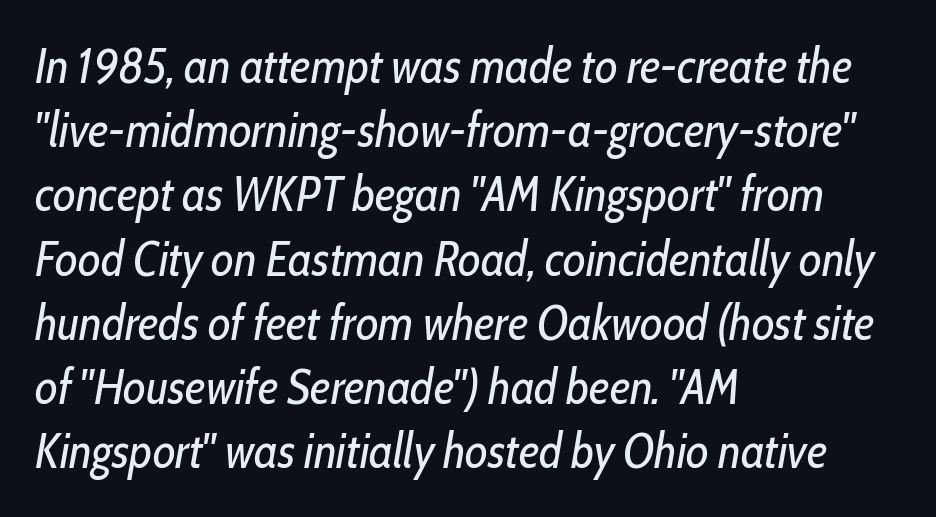
A clean baseline with only descenders dipping below it. Honestly, the letter spacing is just normal — you wouldn't notice it. Style check: oblique. Think of a printed novel: that variable character pitch is what you see here. Summary of weight: not heavy and not bold.
